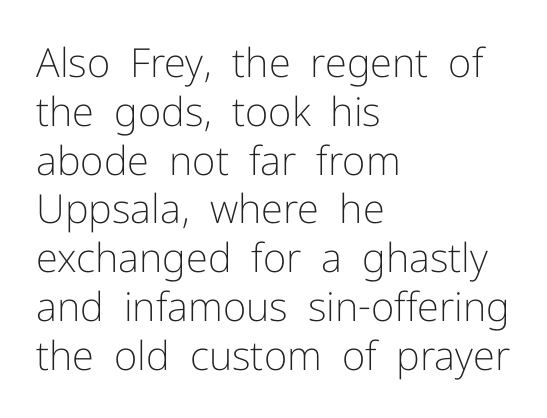
Q: Is the text bold? A: No.
Q: Is the text italic (slanted)? A: No, it is upright.
Q: Is the typeface a serif or a sans-serif typeface? A: Sans-serif.
Q: Is the text underlined? A: No.
Q: How is the paragraph aligned? A: Left-aligned.
Q: Is the spacing between letters normal or unusually wide? A: Normal.
Q: Width (condensed, normal, or wide)? A: Normal.
Q: Stroke contrast? A: Low.
Q: x-height? A: Medium.
Q: Monospaced? A: No.
